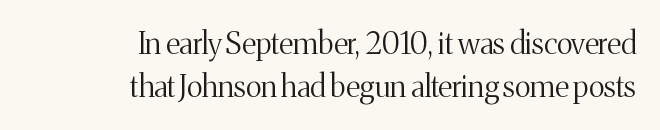
These lines stack with their right ends in a neat column. A quiet, ordinary-to-light weight characterises the typeface. Characters follow at the spacing the type designer built in. The glyphs are unaccompanied by any horizontal stroke below them. Each letter keeps its own natural width here, so spacing adapts to shape.
